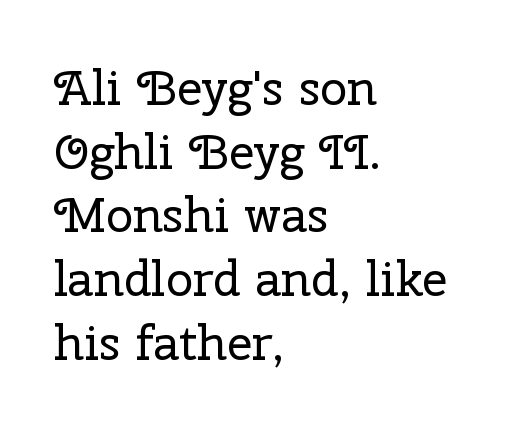
{"serif": "yes", "italic": "no", "bold": "no", "weight": "regular", "width": "normal", "stroke_contrast": "low", "x_height": "medium", "monospaced": "no", "underline": "no", "align": "left", "line_spacing": "normal", "line_spacing_ratio": 1.3, "letter_spacing": "normal", "letter_spacing_em": 0.0, "glyph_px": 49}
